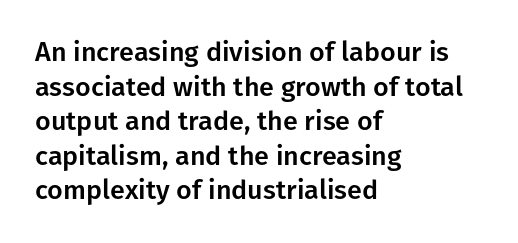
Q: Is the text italic (slanted)? A: No, it is upright.
Q: Is the text underlined? A: No.
Q: How is the paragraph aligned? A: Left-aligned.
Q: Is the spacing between letters normal or unusually wide? A: Normal.
Q: Is the spacing between lines tight, normal or loose? A: Normal.
